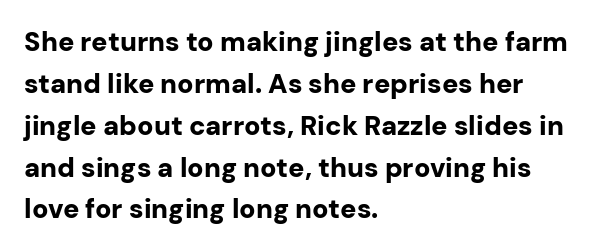
{"italic": "no", "bold": "yes", "underline": "no", "align": "left", "line_spacing": "normal", "line_spacing_ratio": 1.55, "letter_spacing": "normal", "letter_spacing_em": 0.0, "glyph_px": 27}
